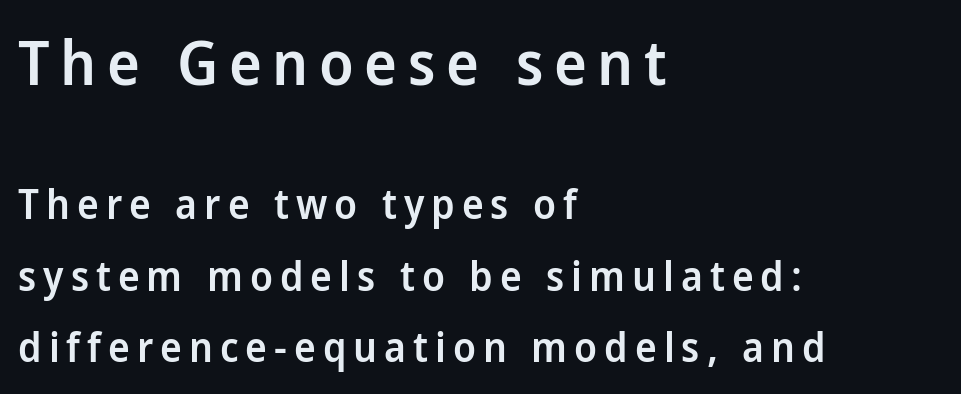
{"serif": "no", "italic": "no", "bold": "semi", "weight": "semibold", "width": "normal", "stroke_contrast": "low", "x_height": "medium", "monospaced": "no", "underline": "no", "align": "left", "line_spacing_ratio": 1.74, "larger_block": "first", "size_ratio": 1.51, "glyph_px": 62}
